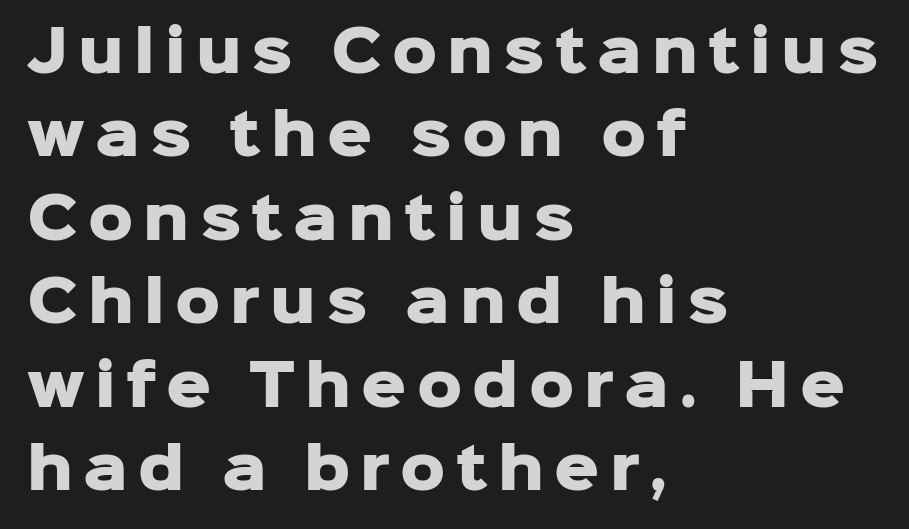
{"serif": "no", "italic": "no", "bold": "yes", "weight": "heavy", "width": "normal", "stroke_contrast": "low", "x_height": "medium", "monospaced": "no", "underline": "no", "align": "left", "line_spacing": "normal", "line_spacing_ratio": 1.49, "glyph_px": 56}
